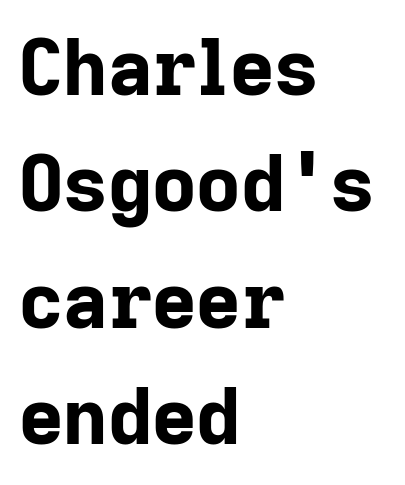
The text block is weighted toward the left margin, trailing off unevenly rightward. The specimen reads as upright at a glance. Standard letterfit; no display-style spreading of the glyphs. Compared with an ordinary text face, these strokes are far heavier — a full bold.
